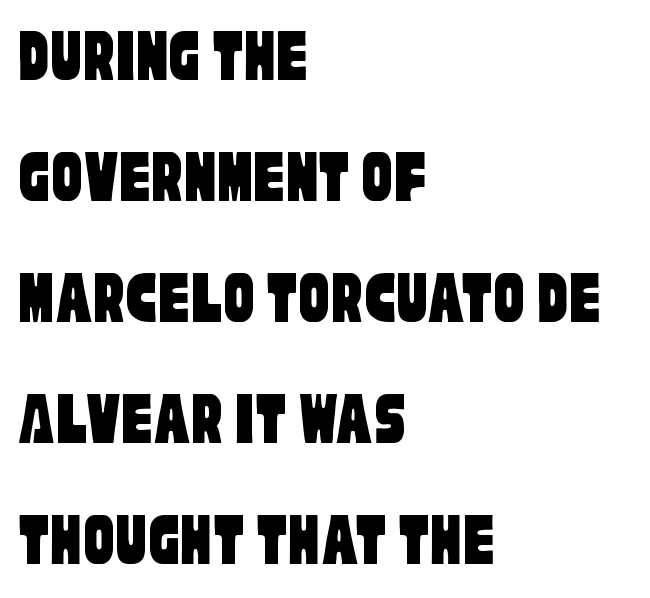
{"serif": "no", "width": "condensed", "stroke_contrast": "low", "x_height": "large", "monospaced": "no", "underline": "no", "align": "left", "line_spacing": "normal", "line_spacing_ratio": 1.57, "letter_spacing": "normal", "letter_spacing_em": 0.0, "glyph_px": 77}
